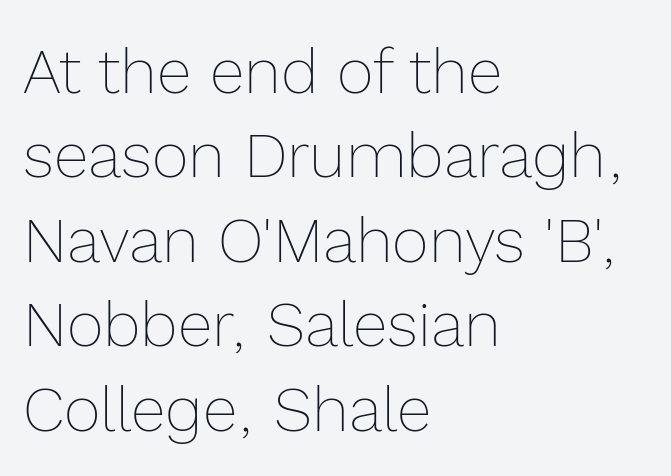
Q: Is the text bold? A: No.
Q: Is the text italic (slanted)? A: No, it is upright.
Q: Is the text underlined? A: No.
Q: How is the paragraph aligned? A: Left-aligned.
Q: Is the spacing between letters normal or unusually wide? A: Normal.
Q: Is the spacing between lines tight, normal or loose? A: Normal.
Q: Width (condensed, normal, or wide)? A: Normal.
Q: x-height? A: Medium.
Q: Monospaced? A: No.
